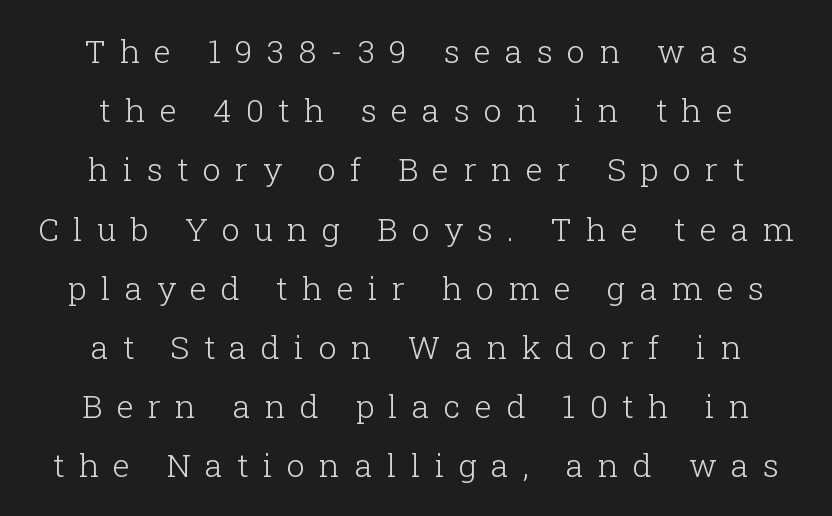
Is the letter spacing exaggerated? Yes — the characters are pushed far apart. You could not count columns in this text — the font is proportionally spaced. The paragraph shown floats in the horizontal middle. Weight: not bold — regular or lighter. The space directly below the letters is spotless.
